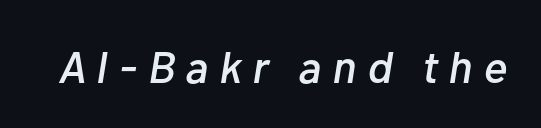
{"italic": "yes", "lean": "right", "slant_degrees": 10, "width": "normal", "stroke_contrast": "low", "x_height": "medium", "monospaced": "no", "underline": "no", "letter_spacing": "wide", "letter_spacing_em": 0.24, "glyph_px": 45}
